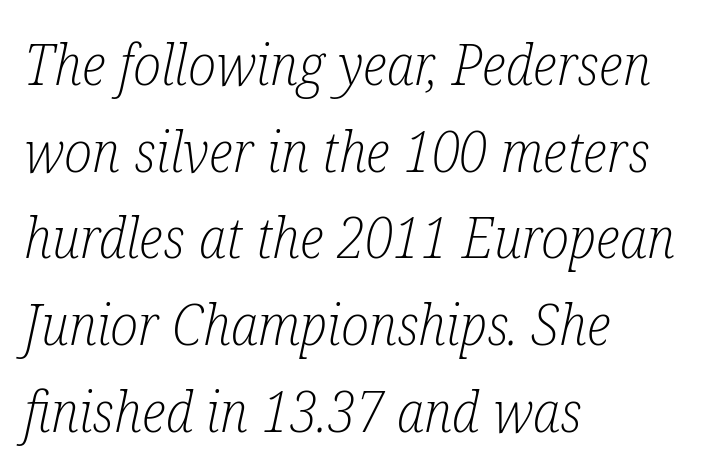
Do the characters align in a grid? No, the font is proportional. There is no visible air inserted between adjacent glyphs. The rendering anchors every line to the left-hand side. This rendering employs a face with finishing strokes, i.e., a serif. How would I describe the line gaps? Plain and ordinary.
